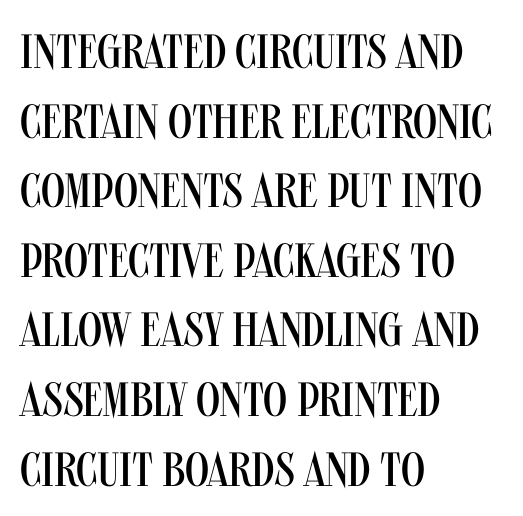
The lines sit at an ordinary, default distance from one another. Underline: absent. The rendering keeps characters at their native spacing. The strokes carry an ordinary text weight at most.
